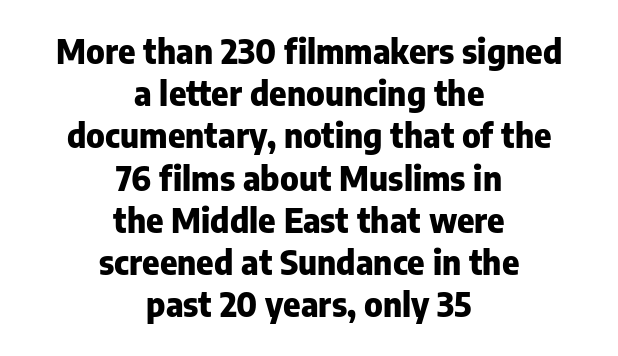
A typesetter would call this proportional, since set widths differ per character. Between one letter and the next there's only the usual sliver of space. These words are printed bold, with thick strokes throughout. You can tell it's not italic because the verticals are truly vertical. Each line is balanced around a shared central axis.
